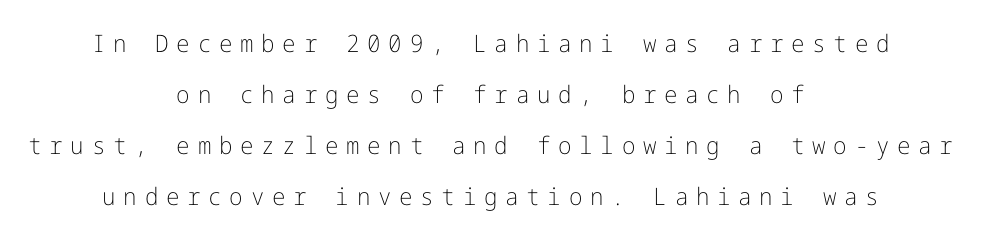
The image shows 24 px text type, upright; set centered, loose line spacing (2.13x), unusually wide letter spacing (+0.32 em), not underlined.
